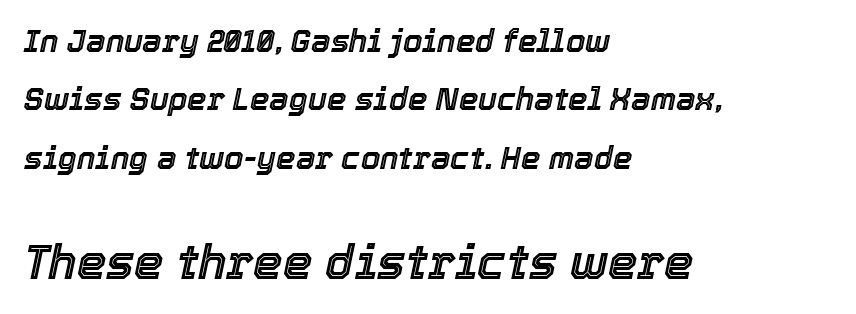
This sample uses an oblique cut, with every glyph tilted off the vertical. Think of a printed novel: that variable character pitch is what you see here. Check the space under the baseline: it is left empty. Typesetter's note — lower block bumped up in size, upper block left smaller. This sample is left-justified, so line endings fall wherever the words run out. The horizontal fit of the characters is conventional and even.
